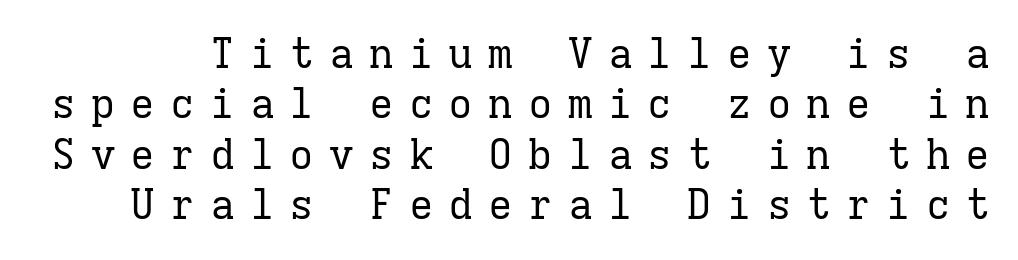
{"serif": "yes", "italic": "no", "bold": "no", "weight": "regular", "width": "normal", "stroke_contrast": "low", "x_height": "medium", "monospaced": "yes", "underline": "no", "line_spacing_ratio": 1.23, "letter_spacing": "wide", "letter_spacing_em": 0.37, "glyph_px": 41}
